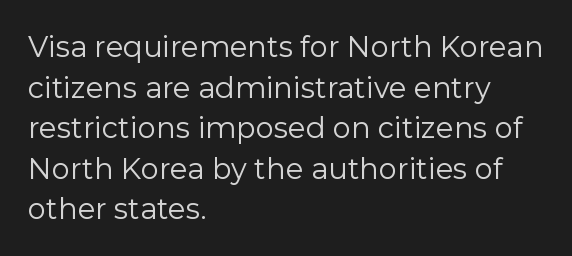
The image shows 29 px regular-weight sans-serif type, upright; set left-aligned, normal line spacing (1.4x), normal letter spacing, not underlined; low stroke contrast and a medium x-height.
